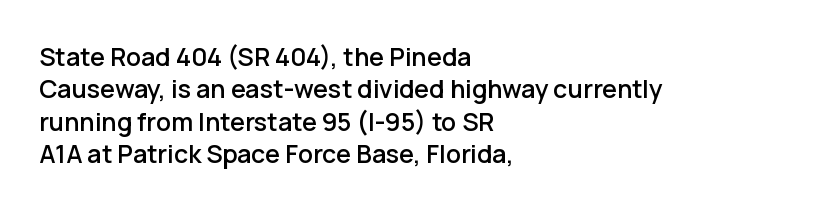
{"italic": "no", "underline": "no", "align": "left", "line_spacing": "normal", "line_spacing_ratio": 1.3, "letter_spacing": "normal", "letter_spacing_em": 0.0, "glyph_px": 25}
